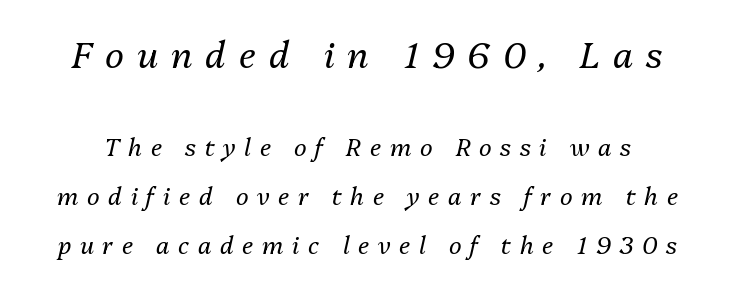
{"italic": "yes", "lean": "right", "slant_degrees": 13, "bold": "no", "weight": "regular", "width": "normal", "stroke_contrast": "medium", "x_height": "medium", "monospaced": "no", "underline": "no", "line_spacing": "loose", "line_spacing_ratio": 2.04, "letter_spacing": "wide", "letter_spacing_em": 0.36, "larger_block": "first", "size_ratio": 1.5, "glyph_px": 36}
